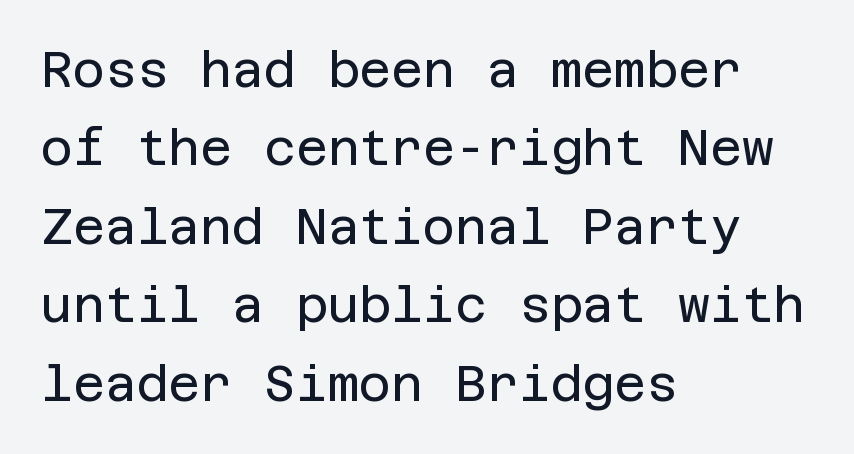
{"serif": "no", "italic": "no", "bold": "no", "weight": "regular", "width": "normal", "stroke_contrast": "low", "x_height": "large", "underline": "no", "align": "left", "line_spacing": "normal", "line_spacing_ratio": 1.6, "letter_spacing": "normal", "letter_spacing_em": 0.0, "glyph_px": 49}
